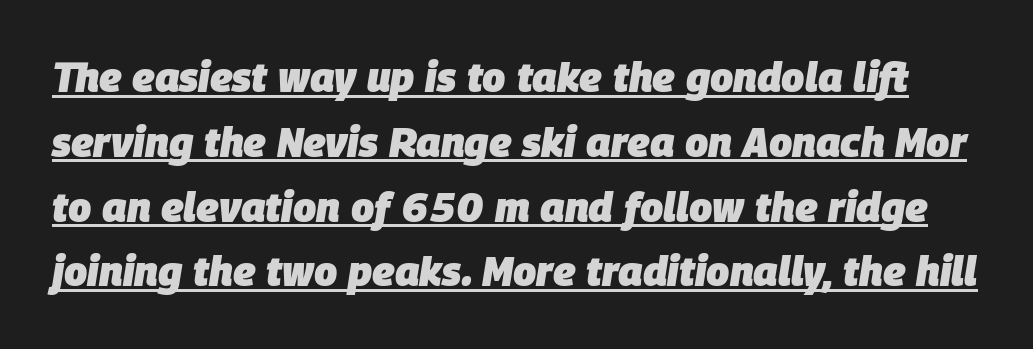
The face used here is proportionally spaced, like ordinary book or web type. The rows are spaced the way most documents space them. Is the type bold? Yes — the strokes are clearly thick and heavy. Is there an underline? Yes — a line sits under the letters.
